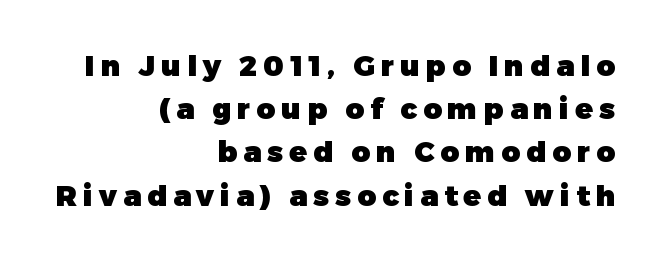
Q: Is the text bold? A: Yes.
Q: Is the text italic (slanted)? A: No, it is upright.
Q: Is the typeface a serif or a sans-serif typeface? A: Sans-serif.
Q: Is the text underlined? A: No.
Q: How is the paragraph aligned? A: Right-aligned.
Q: Is the spacing between letters normal or unusually wide? A: Unusually wide.
Q: Is the spacing between lines tight, normal or loose? A: Normal.
Q: Width (condensed, normal, or wide)? A: Normal.
Q: Stroke contrast? A: Low.
Q: x-height? A: Medium.
Q: Monospaced? A: No.
